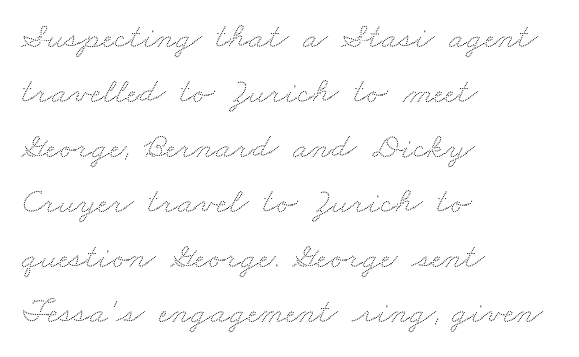
Here the glyphs are tracked normally, forming tight word shapes. Decoration check: the copy has no underline. Leading matches the norm, producing a regular column. Horizontal alignment here is leftward, the default for most running prose.
